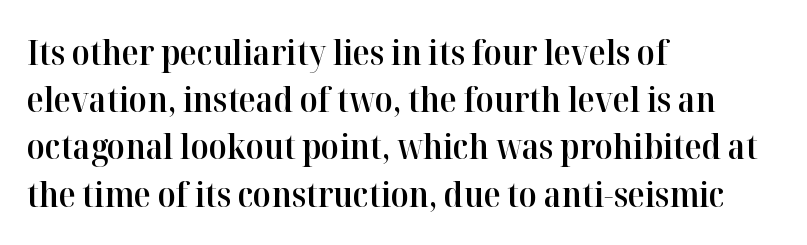
The image shows 35 px semibold serif type, upright; set left-aligned, normal line spacing (1.35x), normal letter spacing, not underlined; high stroke contrast and a medium x-height.
